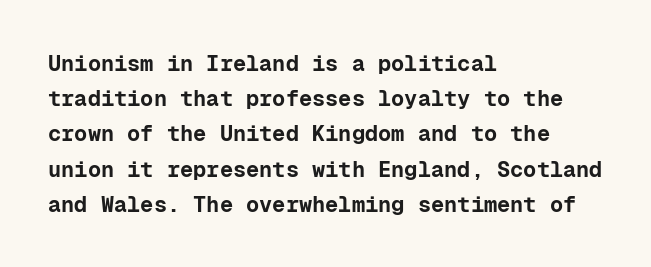
{"italic": "no", "bold": "yes", "underline": "no", "align": "left", "line_spacing": "normal", "line_spacing_ratio": 1.6, "letter_spacing": "normal", "letter_spacing_em": 0.0, "glyph_px": 22}
